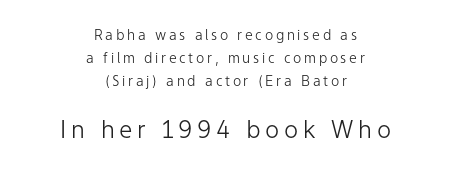
{"italic": "no", "bold": "no", "underline": "no", "align": "center", "line_spacing": "normal", "line_spacing_ratio": 1.63, "larger_block": "second", "size_ratio": 1.71, "glyph_px": 24}
